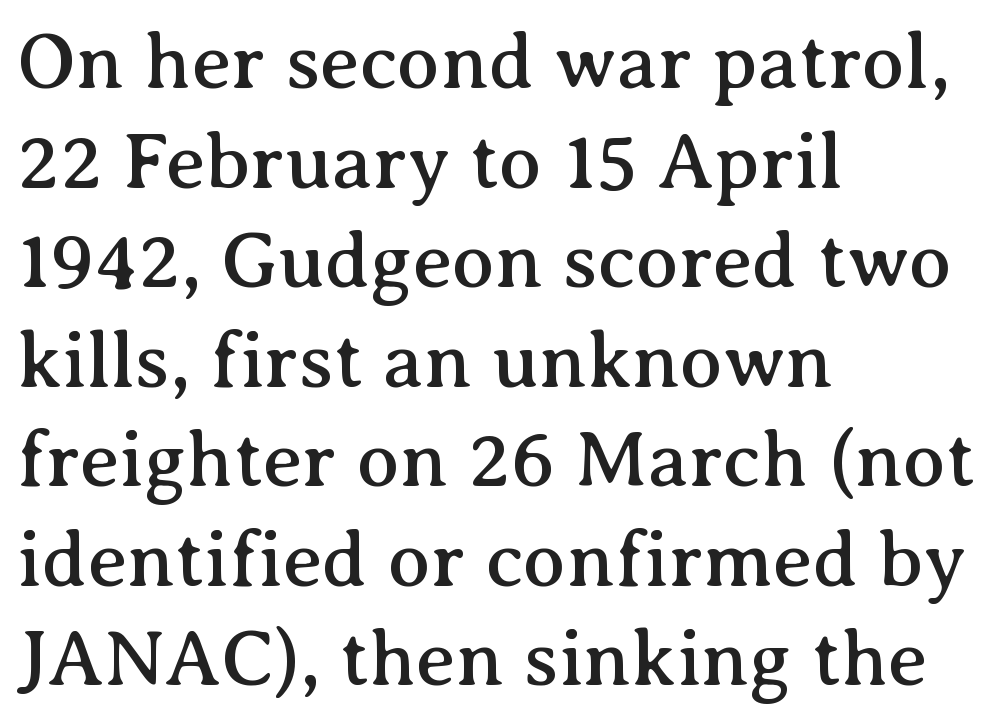
Short note: letters normally spaced. Here the designer chose a conventional face with non-uniform glyph widths. The passage shown is typeset with a serif family. This sample uses an upright cut, with every glyph sitting square on the baseline. Casual observation: everything's shoved over to the left. Glance below the letters and you will spot only blank space.
